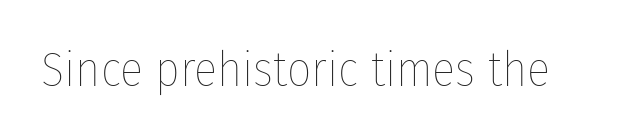
Q: Is the text bold? A: No.
Q: Is the text italic (slanted)? A: No, it is upright.
Q: Is the text underlined? A: No.
Q: Is the spacing between letters normal or unusually wide? A: Normal.
Q: Width (condensed, normal, or wide)? A: Condensed.
Q: Stroke contrast? A: Low.
Q: x-height? A: Medium.
Q: Monospaced? A: No.
